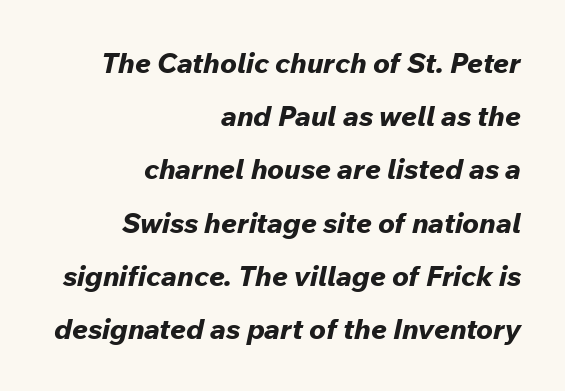
This sample has the flowing, uneven cadence of proportional lettering. Look at the tracking — it's just the regular setting, nothing added. The lines are quadded right. Every character sits at an angle, as italics do. Its strokes are broad and dark, the hallmark of bold type.
